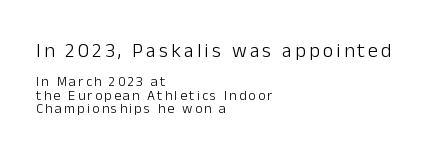
Q: Is the text bold? A: No.
Q: Is the text italic (slanted)? A: No, it is upright.
Q: Is the text underlined? A: No.
Q: How is the paragraph aligned? A: Left-aligned.
Q: Is the spacing between lines tight, normal or loose? A: Tight.
Q: Which block of text is set in a larger size, the first (top) or the second (bottom)? A: The first (top) one.
